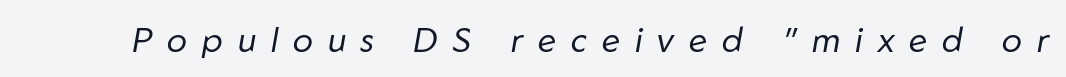
Q: Is the text bold? A: No.
Q: Is the text italic (slanted)? A: Yes, it leans right by about 10 degrees.
Q: Is the text underlined? A: No.
Q: Is the spacing between letters normal or unusually wide? A: Unusually wide.
Q: Width (condensed, normal, or wide)? A: Normal.
Q: Stroke contrast? A: Low.
Q: x-height? A: Medium.
Q: Monospaced? A: No.
